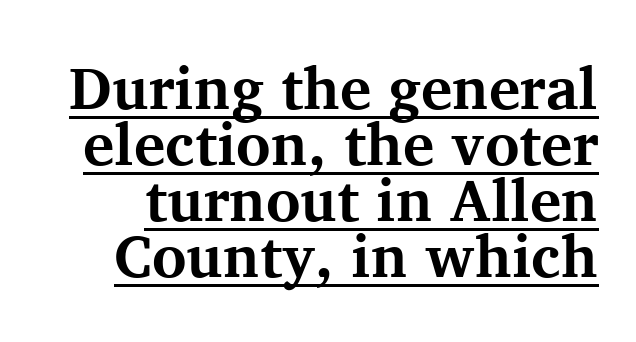
Q: Is the text bold? A: Yes.
Q: Is the text italic (slanted)? A: No, it is upright.
Q: Is the typeface a serif or a sans-serif typeface? A: Serif.
Q: Is the text underlined? A: Yes.
Q: Is the spacing between letters normal or unusually wide? A: Normal.
Q: Is the spacing between lines tight, normal or loose? A: Tight.
Q: Width (condensed, normal, or wide)? A: Normal.
Q: Stroke contrast? A: Medium.
Q: x-height? A: Medium.
Q: Monospaced? A: No.
